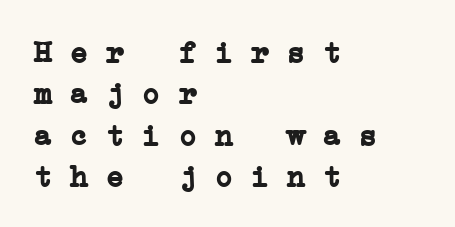
Q: Is the text bold? A: Yes.
Q: Is the typeface a serif or a sans-serif typeface? A: Serif.
Q: Is the text underlined? A: No.
Q: How is the paragraph aligned? A: Left-aligned.
Q: Is the spacing between letters normal or unusually wide? A: Normal.
Q: Is the spacing between lines tight, normal or loose? A: Normal.
Q: Width (condensed, normal, or wide)? A: Wide.
Q: Stroke contrast? A: Low.
Q: x-height? A: Medium.
Q: Monospaced? A: Yes.
